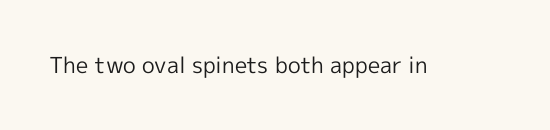
Q: Is the text bold? A: No.
Q: Is the text italic (slanted)? A: No, it is upright.
Q: Is the text underlined? A: No.
Q: Is the spacing between letters normal or unusually wide? A: Normal.
